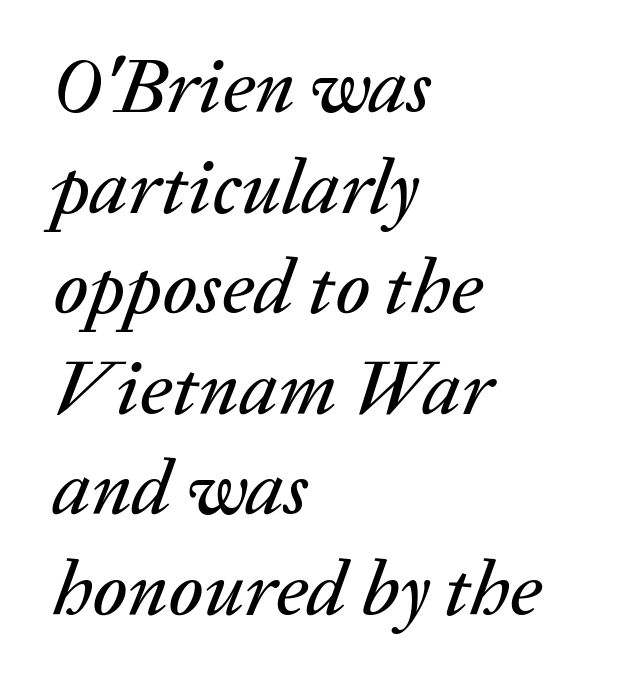
{"italic": "yes", "lean": "right", "slant_degrees": 20, "width": "normal", "stroke_contrast": "low", "x_height": "medium", "monospaced": "no", "underline": "no", "align": "left", "line_spacing": "normal", "line_spacing_ratio": 1.29, "letter_spacing": "normal", "letter_spacing_em": 0.0, "glyph_px": 78}
